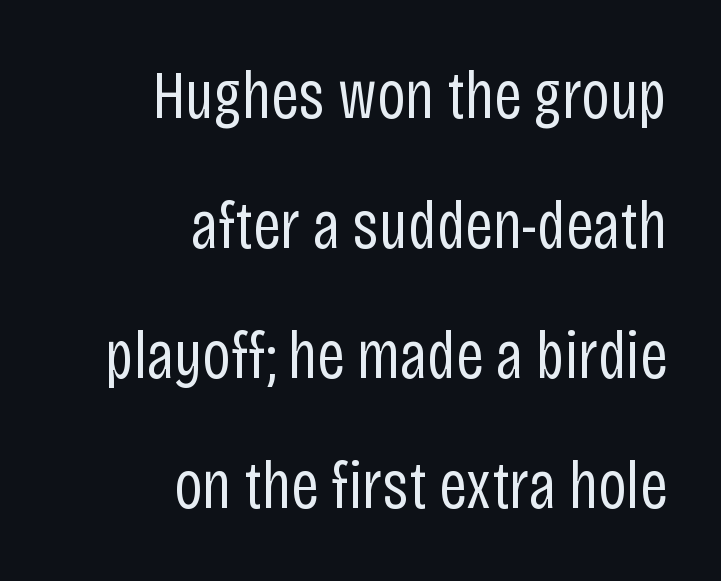
The image shows 68 px regular-weight, condensed sans-serif type, upright; set right-aligned, loose line spacing (1.91x), normal letter spacing, not underlined; low stroke contrast and a large x-height.
